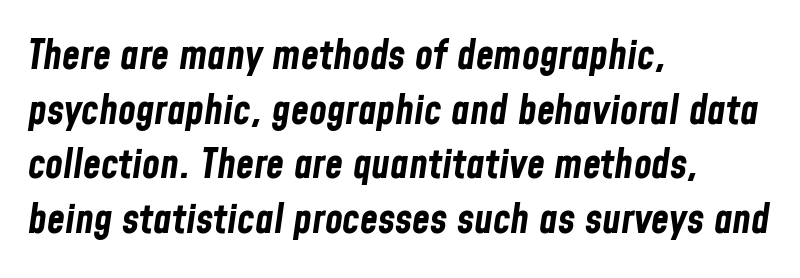
The image shows 41 px bold, condensed type, italic (leaning right); set left-aligned, normal line spacing (1.33x), normal letter spacing, not underlined; low stroke contrast and a medium x-height.
